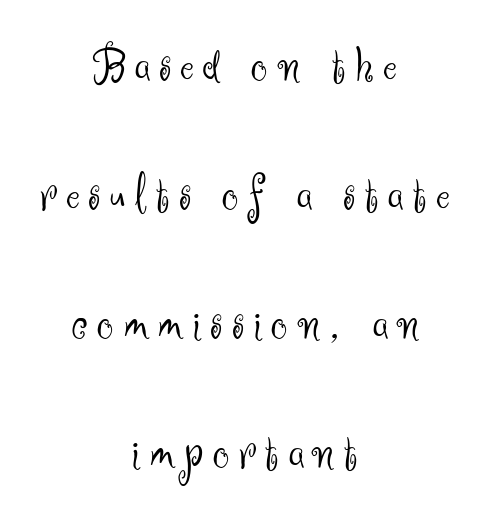
{"serif": "no", "italic": "no", "bold": "no", "weight": "light", "width": "normal", "stroke_contrast": "medium", "x_height": "small", "monospaced": "no", "underline": "no", "align": "center", "line_spacing": "loose", "line_spacing_ratio": 2.48, "glyph_px": 52}
